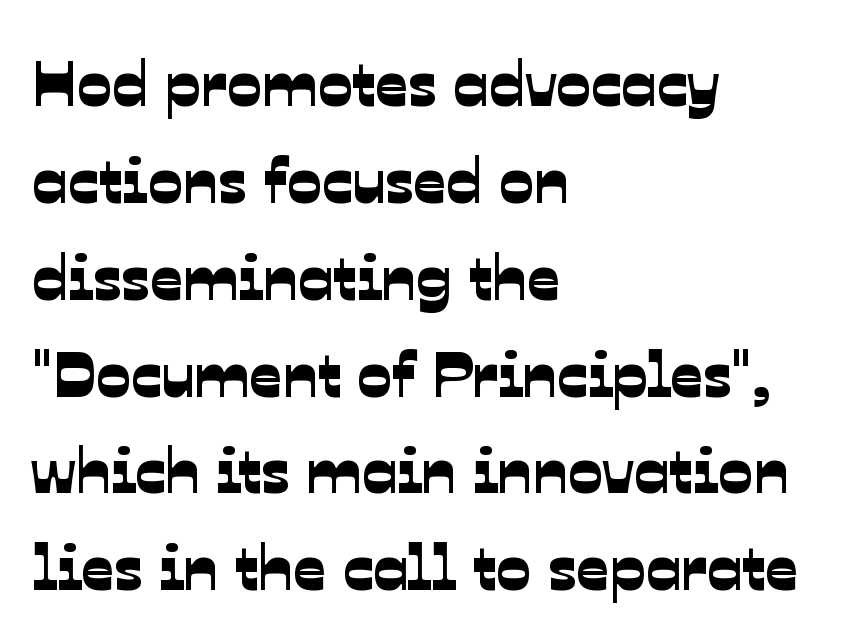
{"serif": "no", "width": "normal", "stroke_contrast": "low", "x_height": "medium", "monospaced": "no", "underline": "no", "align": "left", "line_spacing": "normal", "line_spacing_ratio": 1.49, "letter_spacing": "normal", "letter_spacing_em": 0.0, "glyph_px": 65}
